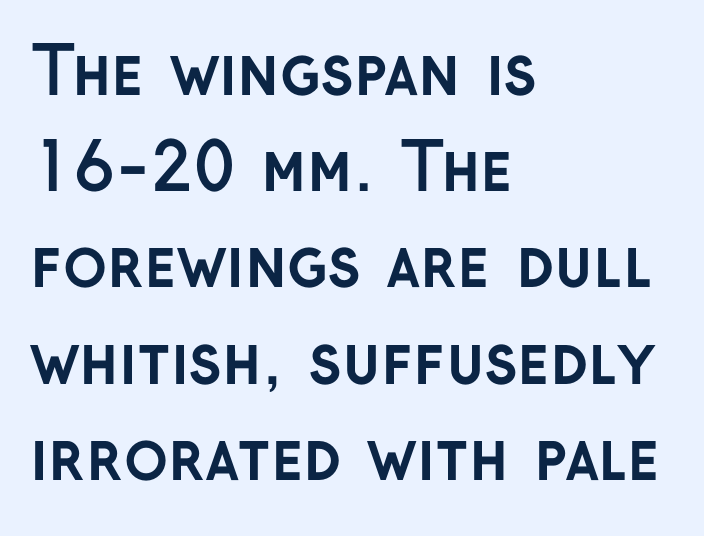
Check where the strokes stop: nothing finishes them off — pure sans. The lines sit at an ordinary, default distance from one another. The typography opts for an upright posture over an oblique one. These lines are set flush left with a ragged right edge. Spacing verdict: proportional, widths tailored to each character.
